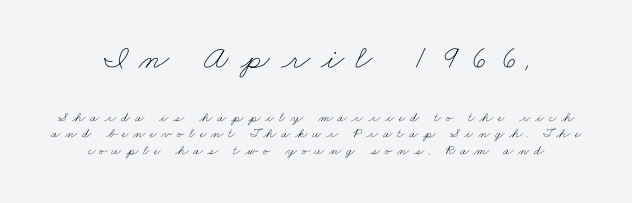
The text block is weighted toward neither margin, spreading evenly from the middle. Inter-character spacing is expanded well beyond the font's built-in metrics. Varying glyph widths throughout — classic text-font behaviour. The first block has been scaled up relative to the second. Heaviness? Minimal to ordinary, like unemphasized prose.
